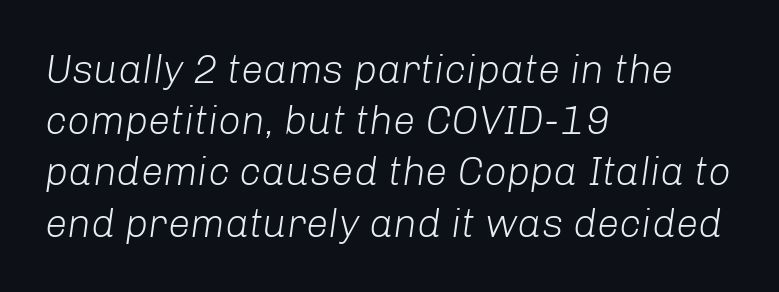
Q: Is the text bold? A: No.
Q: Is the text italic (slanted)? A: Yes, it leans right by about 8 degrees.
Q: Is the text underlined? A: No.
Q: How is the paragraph aligned? A: Left-aligned.
Q: Is the spacing between letters normal or unusually wide? A: Normal.
Q: Is the spacing between lines tight, normal or loose? A: Normal.
Q: Width (condensed, normal, or wide)? A: Normal.
Q: Stroke contrast? A: Low.
Q: x-height? A: Medium.
Q: Monospaced? A: No.
